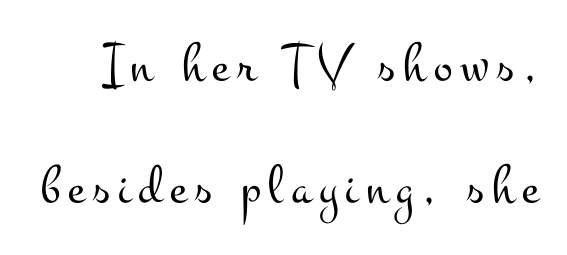
{"serif": "yes", "bold": "no", "weight": "light", "width": "wide", "stroke_contrast": "medium", "x_height": "small", "monospaced": "no", "underline": "no", "line_spacing": "loose", "line_spacing_ratio": 2.17, "glyph_px": 56}
